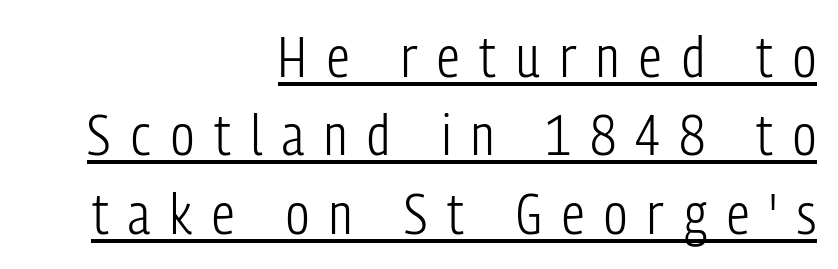
Q: Is the text bold? A: No.
Q: Is the text italic (slanted)? A: No, it is upright.
Q: Is the typeface a serif or a sans-serif typeface? A: Sans-serif.
Q: Is the text underlined? A: Yes.
Q: How is the paragraph aligned? A: Right-aligned.
Q: Is the spacing between letters normal or unusually wide? A: Unusually wide.
Q: Is the spacing between lines tight, normal or loose? A: Normal.
Q: Width (condensed, normal, or wide)? A: Condensed.
Q: Stroke contrast? A: Low.
Q: x-height? A: Medium.
Q: Monospaced? A: No.
